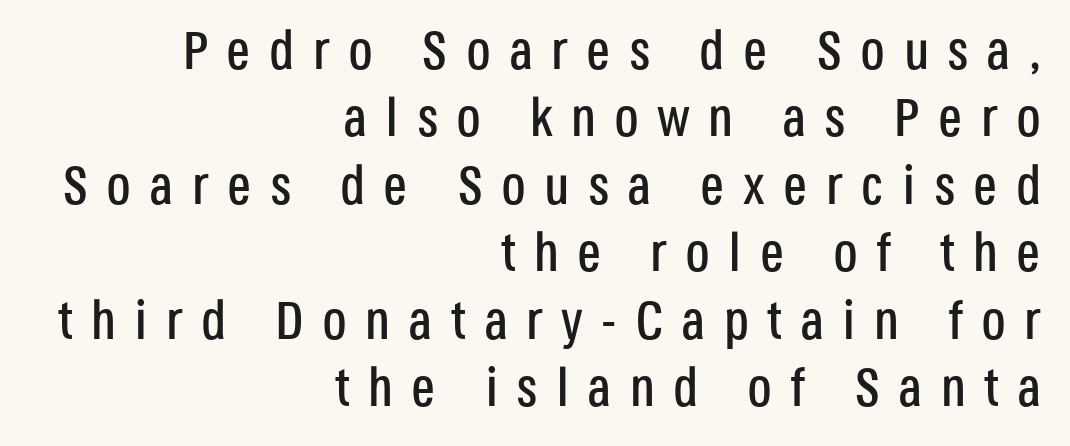
{"serif": "no", "italic": "no", "width": "condensed", "stroke_contrast": "low", "x_height": "large", "monospaced": "no", "underline": "no", "align": "right", "line_spacing": "normal", "line_spacing_ratio": 1.25, "letter_spacing": "wide", "letter_spacing_em": 0.34, "glyph_px": 54}
